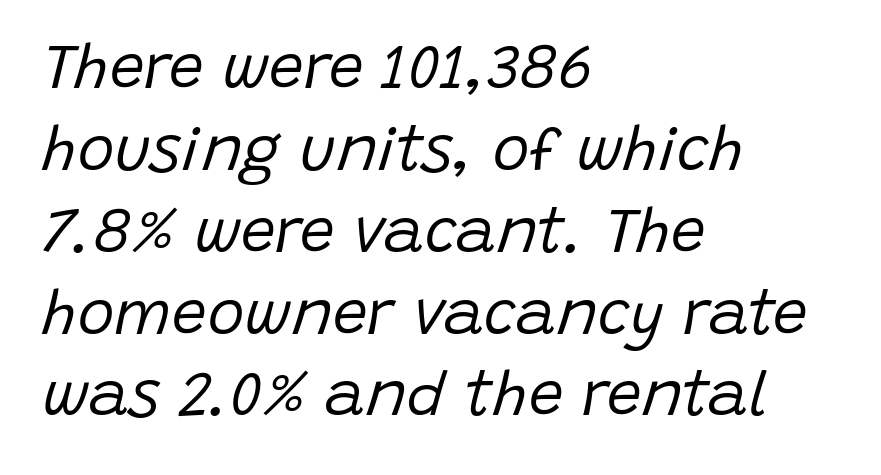
{"italic": "yes", "lean": "right", "slant_degrees": 15, "bold": "no", "weight": "regular", "width": "normal", "stroke_contrast": "low", "x_height": "large", "monospaced": "no", "underline": "no", "align": "left", "line_spacing": "normal", "line_spacing_ratio": 1.32, "letter_spacing": "normal", "letter_spacing_em": 0.0, "glyph_px": 62}
